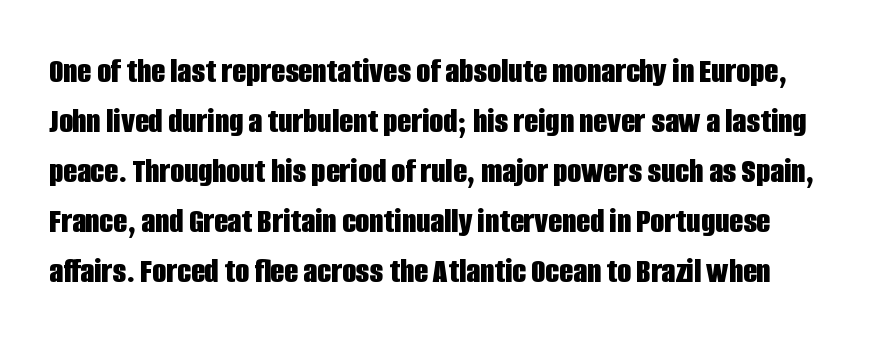
{"serif": "no", "italic": "no", "bold": "yes", "weight": "bold", "width": "condensed", "stroke_contrast": "low", "x_height": "large", "monospaced": "no", "underline": "no", "line_spacing": "normal", "line_spacing_ratio": 1.39, "letter_spacing": "normal", "letter_spacing_em": 0.0, "glyph_px": 36}
